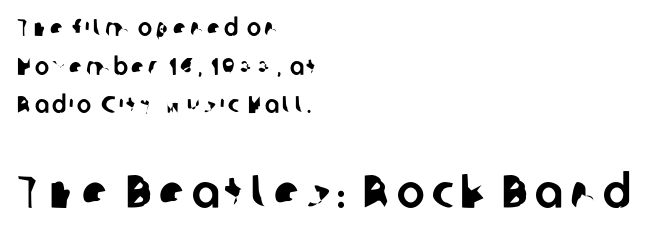
The image shows 47 px sans-serif type; set left-aligned, normal line spacing (1.61x), not underlined; the second (bottom) block is 1.96x larger; low stroke contrast and a medium x-height.
